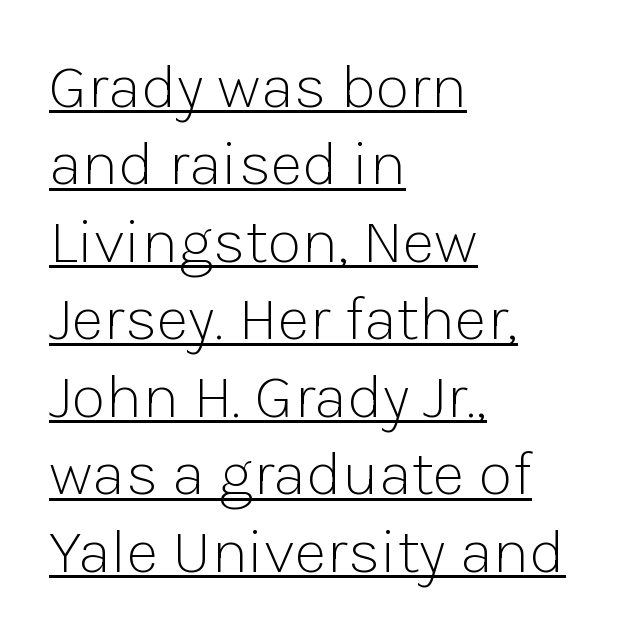
The image shows 63 px light sans-serif type, upright; set left-aligned, line spacing 1.23x, normal letter spacing, underlined; low stroke contrast and a medium x-height.
